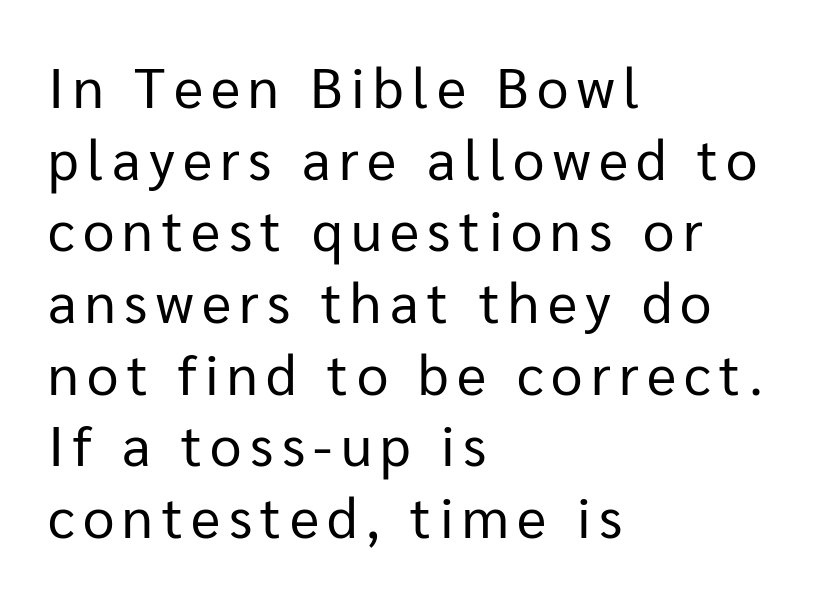
Q: Is the text bold? A: No.
Q: Is the text italic (slanted)? A: No, it is upright.
Q: Is the typeface a serif or a sans-serif typeface? A: Sans-serif.
Q: Is the text underlined? A: No.
Q: How is the paragraph aligned? A: Left-aligned.
Q: Is the spacing between lines tight, normal or loose? A: Normal.
Q: Width (condensed, normal, or wide)? A: Normal.
Q: Stroke contrast? A: Low.
Q: x-height? A: Medium.
Q: Monospaced? A: No.
